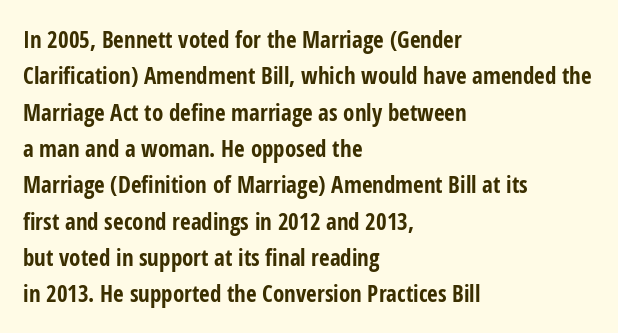
The text block is weighted toward the left margin, trailing off unevenly rightward. These lines carry a lot of weight — the face is fully bold. The letters stand upright; this is a roman face. Each row of text sits above clean, open space. This rendering leaves character spacing at its baseline value.
